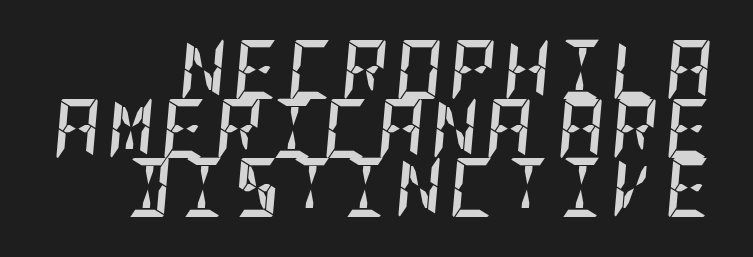
{"italic": "yes", "lean": "right", "slant_degrees": 5, "bold": "yes", "weight": "semibold", "width": "condensed", "stroke_contrast": "low", "x_height": "large", "underline": "no", "line_spacing": "tight", "line_spacing_ratio": 1.0, "glyph_px": 59}
